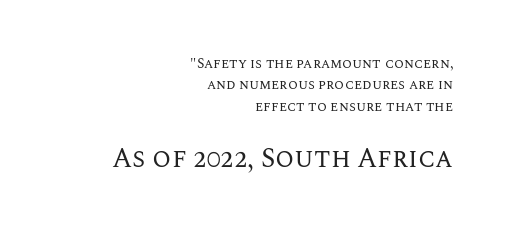
{"italic": "no", "bold": "no", "underline": "no", "align": "right", "line_spacing": "normal", "line_spacing_ratio": 1.52, "letter_spacing": "normal", "letter_spacing_em": 0.0, "larger_block": "second", "size_ratio": 1.93, "glyph_px": 27}
